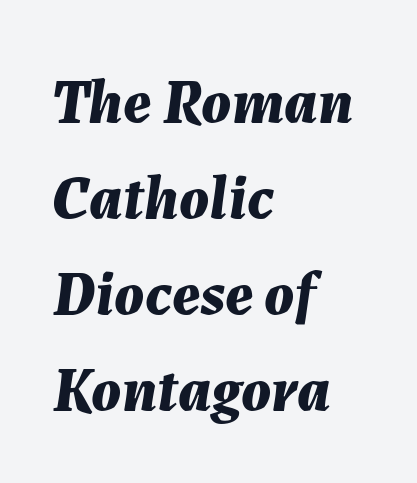
Q: Is the text bold? A: Yes.
Q: Is the text italic (slanted)? A: Yes, it leans right by about 7 degrees.
Q: Is the text underlined? A: No.
Q: How is the paragraph aligned? A: Left-aligned.
Q: Is the spacing between letters normal or unusually wide? A: Normal.
Q: Is the spacing between lines tight, normal or loose? A: Normal.
Q: Width (condensed, normal, or wide)? A: Normal.
Q: Stroke contrast? A: Medium.
Q: x-height? A: Medium.
Q: Monospaced? A: No.
